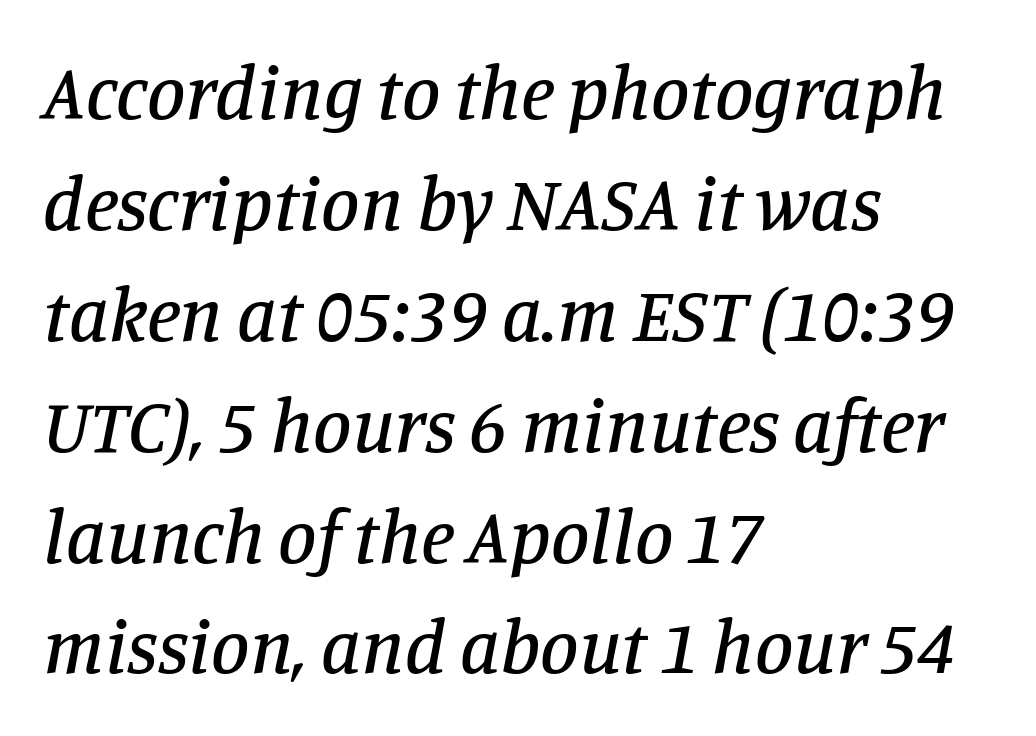
The rendering uses a moderate line-height, typical for paragraphs. Any mark beneath the type? The region is blank. Do the characters align in a grid? No, the font is proportional. There's an unmistakable incline to the writing here. Letterform terminals end in serifs throughout the passage.
